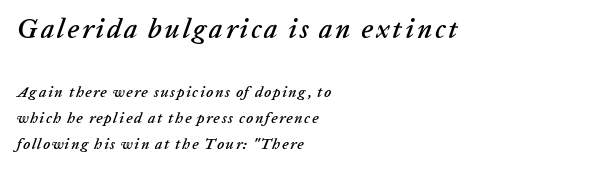
The image shows 27 px text type, italic (leaning right); set left-aligned, line spacing 1.73x, not underlined; the first (top) block is 1.8x larger.
